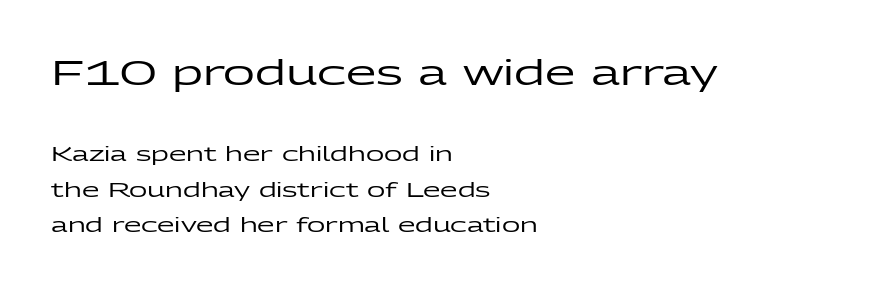
Glance below the letters and you will spot only blank space. The letters stand upright; this is a roman face. These lines are rendered in a variable-pitch font. Letter spacing: default.
